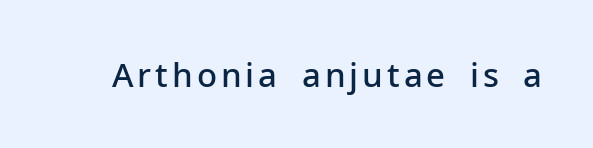
Q: Is the text bold? A: Semi-bold.
Q: Is the text italic (slanted)? A: No, it is upright.
Q: Is the typeface a serif or a sans-serif typeface? A: Sans-serif.
Q: Is the text underlined? A: No.
Q: Width (condensed, normal, or wide)? A: Normal.
Q: Stroke contrast? A: Low.
Q: x-height? A: Medium.
Q: Monospaced? A: No.
